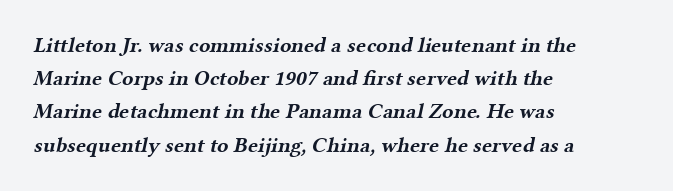
The image shows 21 px bold type; set left-aligned, normal line spacing (1.58x), normal letter spacing, not underlined.
